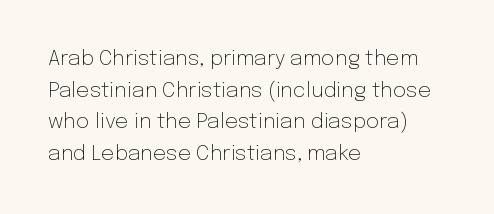
Q: Is the text bold? A: No.
Q: Is the text italic (slanted)? A: No, it is upright.
Q: Is the text underlined? A: No.
Q: How is the paragraph aligned? A: Left-aligned.
Q: Is the spacing between letters normal or unusually wide? A: Normal.
Q: Is the spacing between lines tight, normal or loose? A: Normal.
